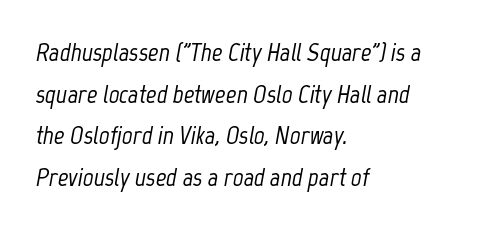
The image shows 26 px text type, italic (leaning right); set left-aligned, normal line spacing (1.6x), normal letter spacing, not underlined.
